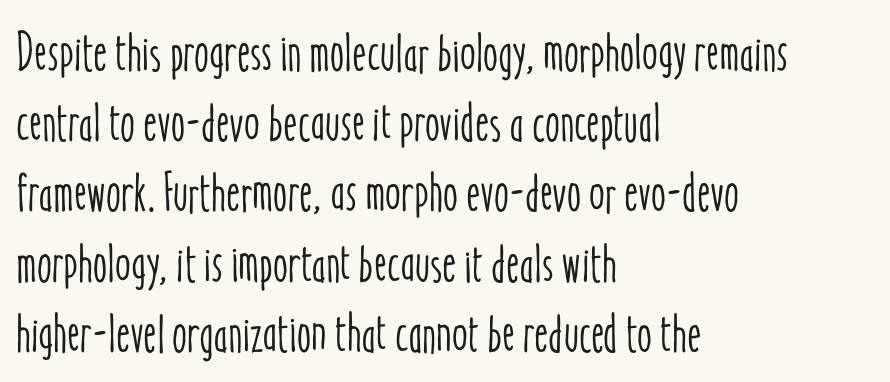
The image shows 54 px condensed type, upright; set left-aligned, normal line spacing (1.3x), normal letter spacing, not underlined; low stroke contrast and a medium x-height.
